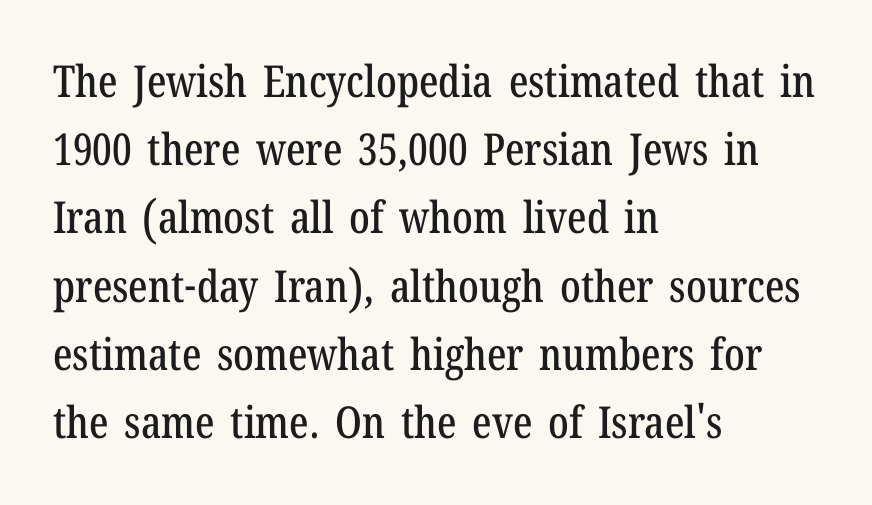
The image shows 44 px condensed serif type, upright; set left-aligned, normal line spacing (1.55x), normal letter spacing, not underlined; low stroke contrast and a medium x-height.
